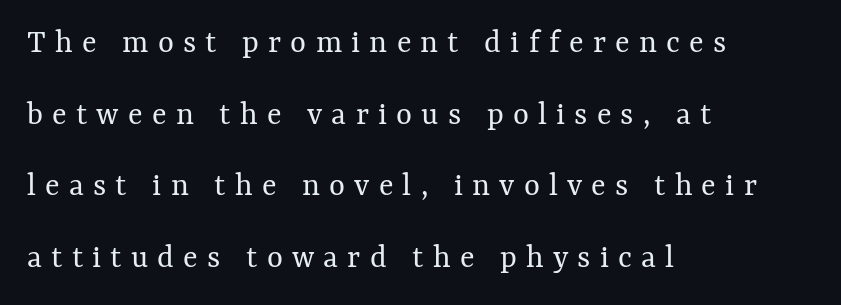
The image shows 34 px regular-weight type, upright; set left-aligned, loose line spacing (2.11x), unusually wide letter spacing (+0.27 em), not underlined; medium stroke contrast and a medium x-height.
